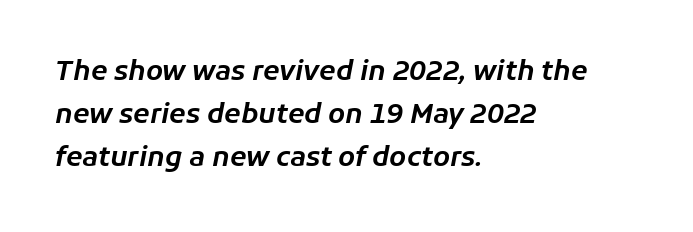
Q: Is the text italic (slanted)? A: Yes, it leans right by about 11 degrees.
Q: Is the text underlined? A: No.
Q: How is the paragraph aligned? A: Left-aligned.
Q: Is the spacing between letters normal or unusually wide? A: Normal.
Q: Is the spacing between lines tight, normal or loose? A: Normal.
